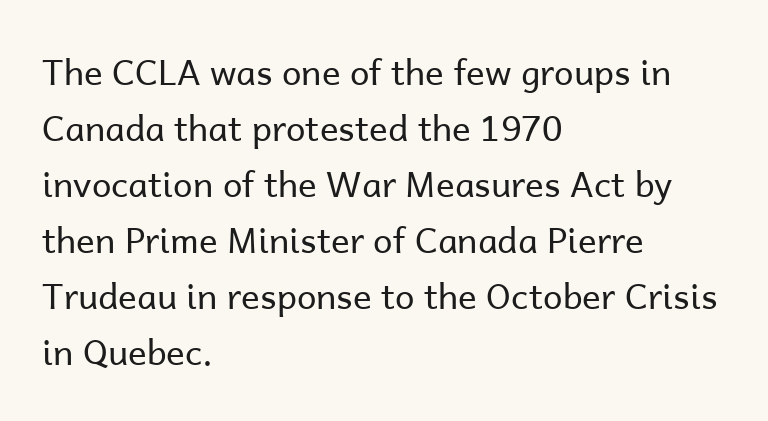
The image shows 35 px regular-weight sans-serif type, upright; set left-aligned, normal line spacing (1.6x), normal letter spacing, not underlined; low stroke contrast and a medium x-height.
